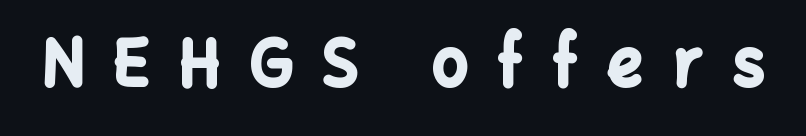
Q: Is the text bold? A: Yes.
Q: Is the text italic (slanted)? A: No, it is upright.
Q: Is the typeface a serif or a sans-serif typeface? A: Sans-serif.
Q: Is the text underlined? A: No.
Q: Is the spacing between letters normal or unusually wide? A: Unusually wide.
Q: Width (condensed, normal, or wide)? A: Normal.
Q: Stroke contrast? A: Low.
Q: x-height? A: Medium.
Q: Monospaced? A: No.
